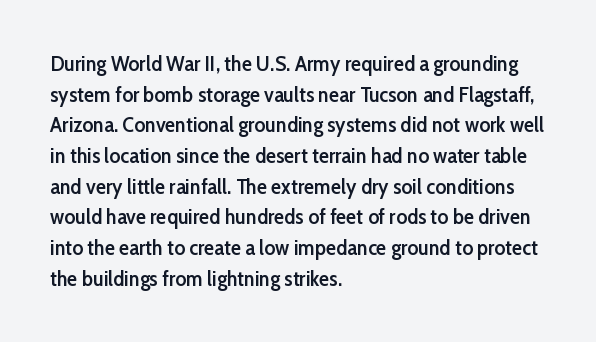
The image shows 21 px text type, upright; set left-aligned, normal line spacing (1.46x), normal letter spacing, not underlined.
